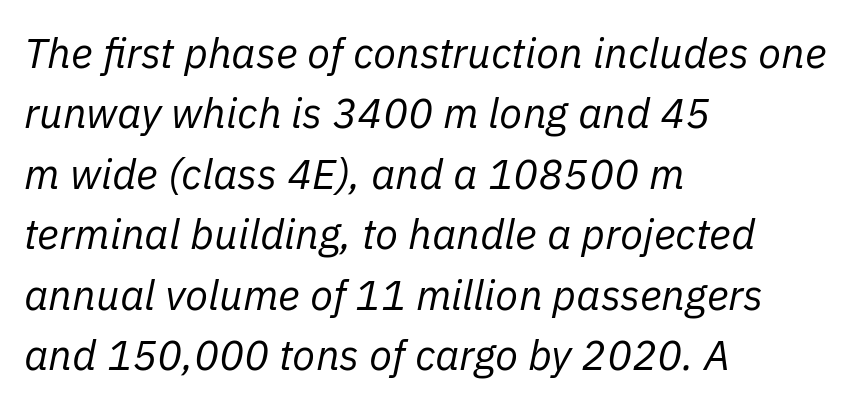
Each row of text sits above clean, open space. Visually the block forms a straight wall on the left and a jagged coastline on the right. Unbolded letterforms with no extra heft. Between one letter and the next there's only the usual sliver of space. What's the leading like? Ordinary, nothing unusual.
